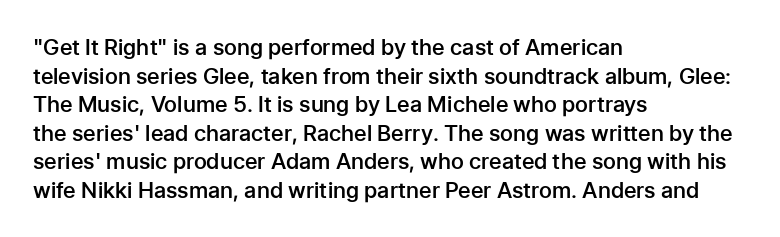
Q: Is the text bold? A: Semi-bold.
Q: Is the text italic (slanted)? A: No, it is upright.
Q: Is the text underlined? A: No.
Q: How is the paragraph aligned? A: Left-aligned.
Q: Is the spacing between letters normal or unusually wide? A: Normal.
Q: Is the spacing between lines tight, normal or loose? A: Normal.
